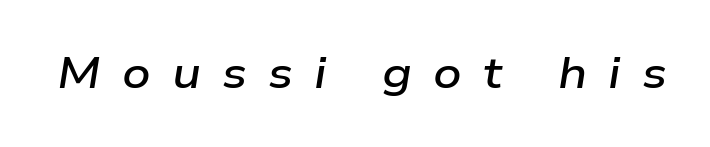
Q: Is the text bold? A: Semi-bold.
Q: Is the text italic (slanted)? A: Yes, it leans right by about 9 degrees.
Q: Is the text underlined? A: No.
Q: Is the spacing between letters normal or unusually wide? A: Unusually wide.
Q: Width (condensed, normal, or wide)? A: Wide.
Q: Stroke contrast? A: Low.
Q: x-height? A: Medium.
Q: Monospaced? A: No.
